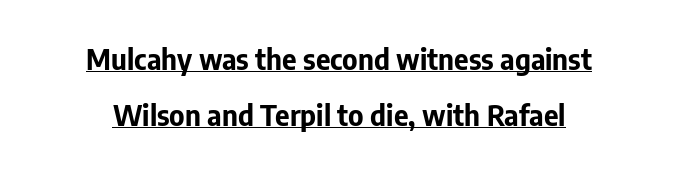
Q: Is the text bold? A: Yes.
Q: Is the text italic (slanted)? A: No, it is upright.
Q: Is the typeface a serif or a sans-serif typeface? A: Sans-serif.
Q: Is the text underlined? A: Yes.
Q: How is the paragraph aligned? A: Centered.
Q: Is the spacing between letters normal or unusually wide? A: Normal.
Q: Is the spacing between lines tight, normal or loose? A: Loose.
Q: Width (condensed, normal, or wide)? A: Normal.
Q: Stroke contrast? A: Low.
Q: x-height? A: Medium.
Q: Monospaced? A: No.
